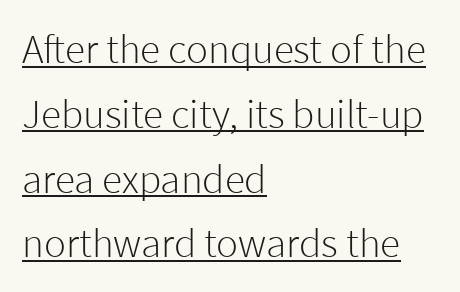
{"serif": "no", "italic": "no", "bold": "no", "weight": "light", "width": "normal", "stroke_contrast": "low", "x_height": "medium", "monospaced": "no", "underline": "yes", "align": "left", "line_spacing": "normal", "line_spacing_ratio": 1.58, "letter_spacing": "normal", "letter_spacing_em": 0.0, "glyph_px": 41}
